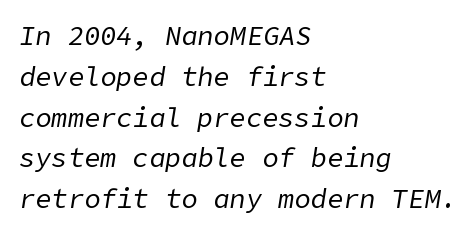
The image shows 27 px text type, italic (leaning right); set left-aligned, normal line spacing (1.51x), normal letter spacing, not underlined.
